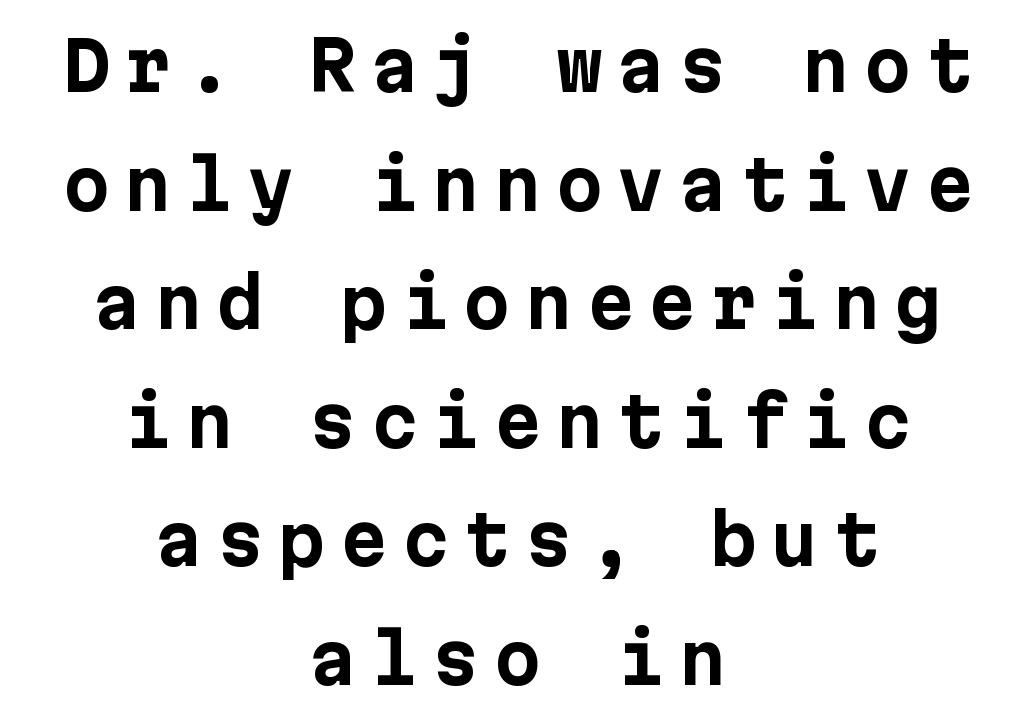
Beneath every word, the page is bare. Italic: no, the glyphs are upright roman. Serif or sans? Sans — the stroke terminals are bare. The gaps between neighbouring characters are conspicuously large. Alignment: centered. The face used here has the dense, thick strokes of a bold.
